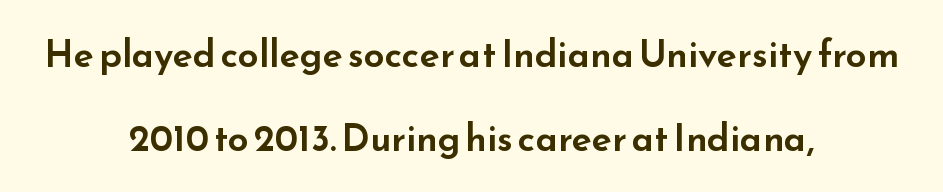
The image shows 37 px wide sans-serif type, upright; set centered, loose line spacing (2.26x), normal letter spacing, not underlined; low stroke contrast and a small x-height.
